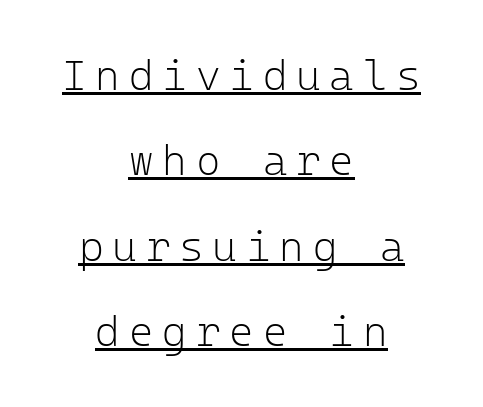
Q: Is the text bold? A: No.
Q: Is the text italic (slanted)? A: No, it is upright.
Q: Is the typeface a serif or a sans-serif typeface? A: Sans-serif.
Q: Is the text underlined? A: Yes.
Q: How is the paragraph aligned? A: Centered.
Q: Is the spacing between letters normal or unusually wide? A: Unusually wide.
Q: Is the spacing between lines tight, normal or loose? A: Loose.
Q: Width (condensed, normal, or wide)? A: Normal.
Q: Stroke contrast? A: Low.
Q: x-height? A: Medium.
Q: Monospaced? A: Yes.
